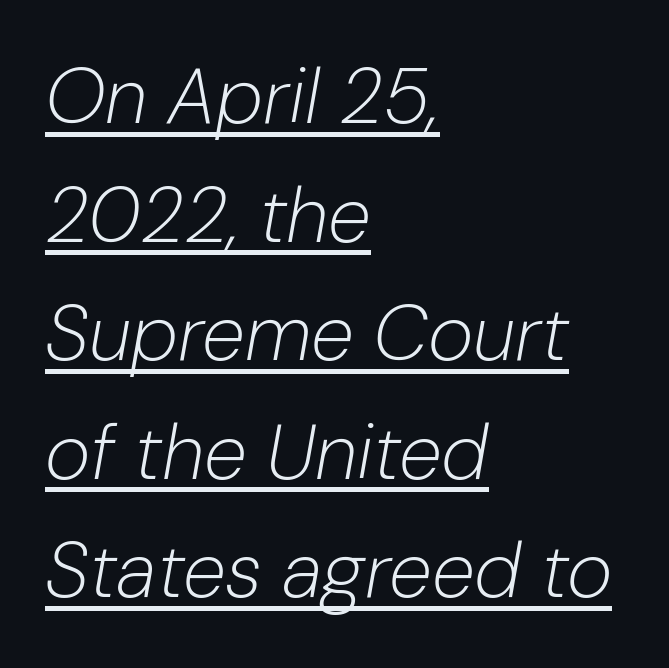
{"italic": "yes", "lean": "right", "slant_degrees": 10, "bold": "no", "weight": "light", "width": "normal", "stroke_contrast": "low", "x_height": "medium", "monospaced": "no", "underline": "yes", "align": "left", "line_spacing": "normal", "line_spacing_ratio": 1.52, "letter_spacing": "normal", "letter_spacing_em": 0.0, "glyph_px": 78}
